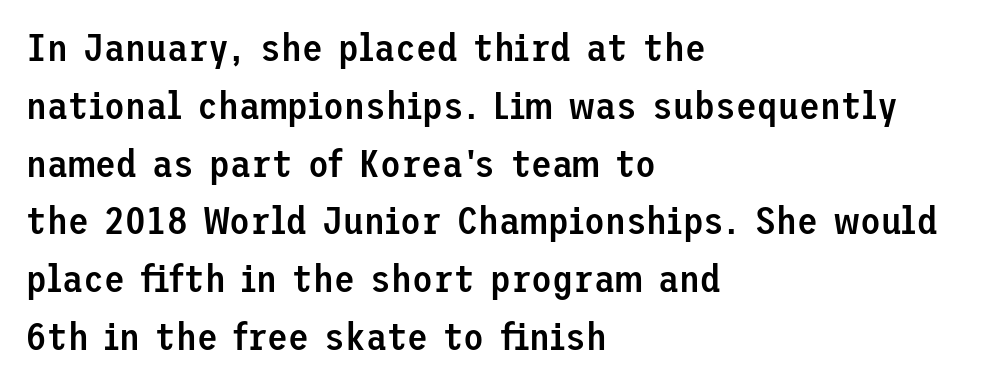
Q: Is the text bold? A: Semi-bold.
Q: Is the text italic (slanted)? A: No, it is upright.
Q: Is the typeface a serif or a sans-serif typeface? A: Sans-serif.
Q: Is the text underlined? A: No.
Q: How is the paragraph aligned? A: Left-aligned.
Q: Is the spacing between letters normal or unusually wide? A: Normal.
Q: Is the spacing between lines tight, normal or loose? A: Normal.
Q: Width (condensed, normal, or wide)? A: Normal.
Q: Stroke contrast? A: Low.
Q: x-height? A: Medium.
